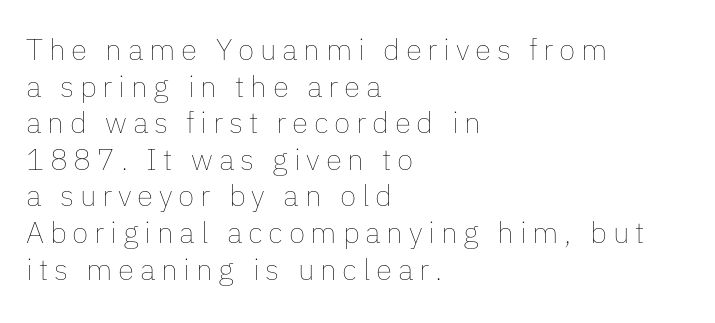
{"italic": "no", "bold": "no", "weight": "thin", "width": "normal", "stroke_contrast": "low", "x_height": "medium", "monospaced": "no", "underline": "no", "align": "left", "line_spacing_ratio": 1.22, "glyph_px": 30}
